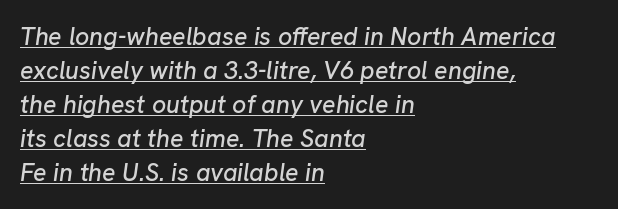
The image shows 25 px text type, italic (leaning right); set left-aligned, normal line spacing (1.36x), normal letter spacing, underlined.
